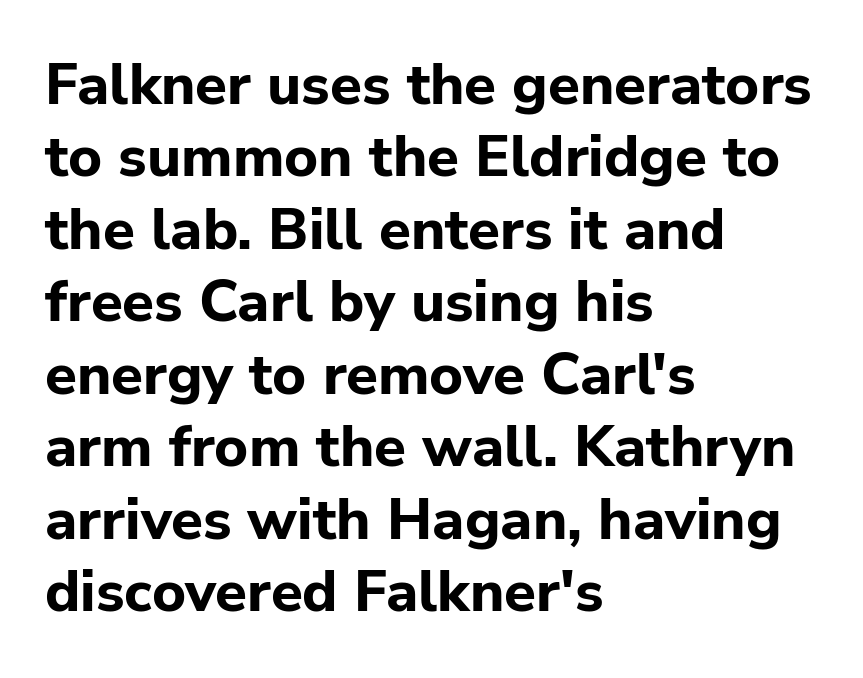
{"serif": "no", "italic": "no", "bold": "yes", "weight": "bold", "width": "normal", "stroke_contrast": "low", "x_height": "medium", "monospaced": "no", "underline": "no", "align": "left", "line_spacing": "normal", "line_spacing_ratio": 1.25, "letter_spacing": "normal", "letter_spacing_em": 0.0, "glyph_px": 58}
